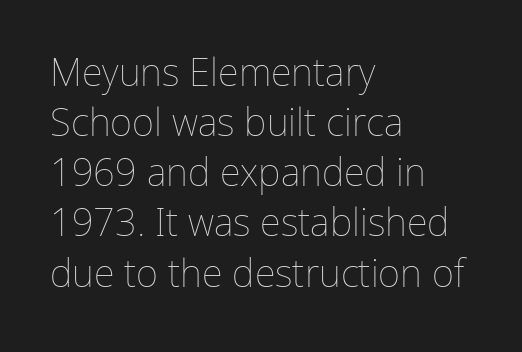
The image shows 38 px thin type, upright; set left-aligned, normal line spacing (1.32x), normal letter spacing, not underlined; low stroke contrast and a medium x-height.
